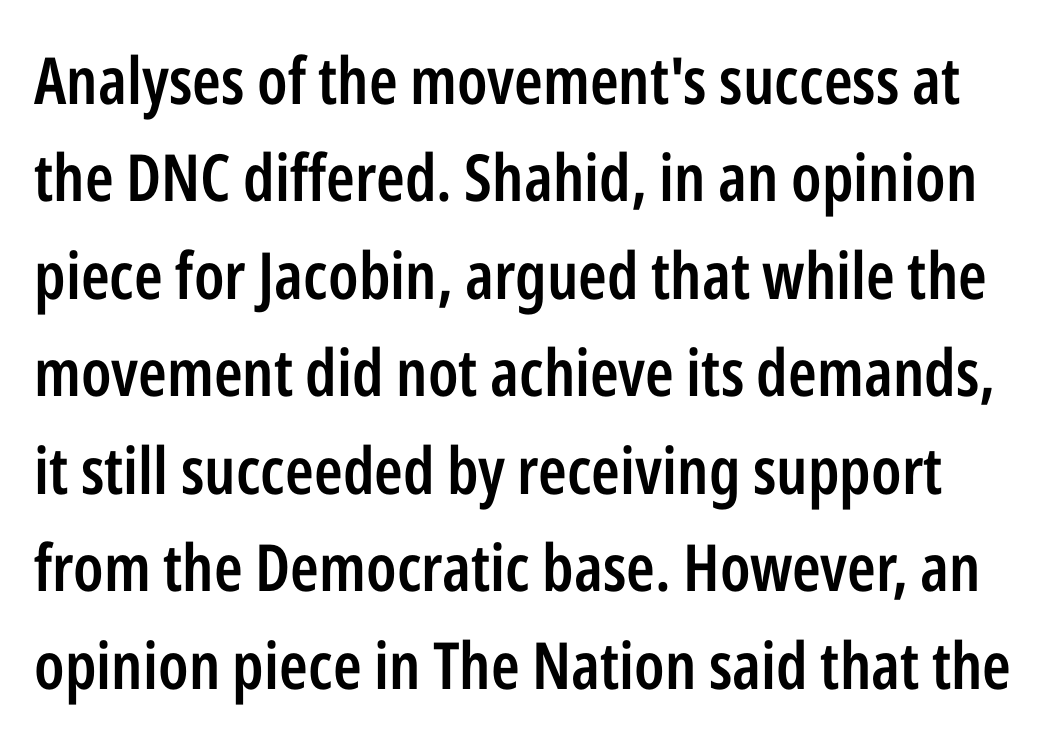
Serif or sans? Sans — the stroke terminals are bare. Slightly chunky letters — semibold, I'd say, not full bold. Do the characters align in a grid? No, the font is proportional. Does the leading feel generous? No, just average.
